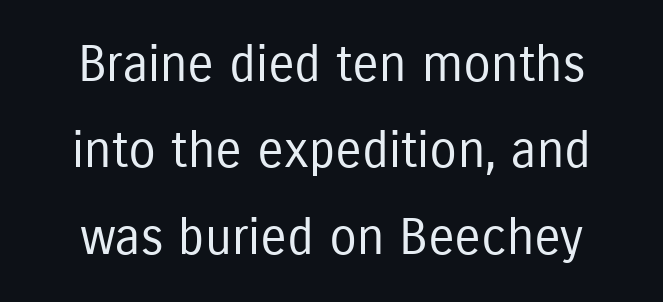
Q: Is the text bold? A: No.
Q: Is the text italic (slanted)? A: No, it is upright.
Q: Is the typeface a serif or a sans-serif typeface? A: Sans-serif.
Q: Is the text underlined? A: No.
Q: Is the spacing between letters normal or unusually wide? A: Normal.
Q: Width (condensed, normal, or wide)? A: Condensed.
Q: Stroke contrast? A: Low.
Q: x-height? A: Medium.
Q: Monospaced? A: No.
